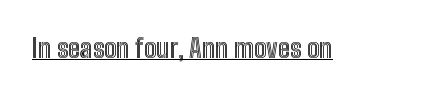
Q: Is the text italic (slanted)? A: No, it is upright.
Q: Is the text underlined? A: Yes.
Q: Is the spacing between letters normal or unusually wide? A: Normal.
